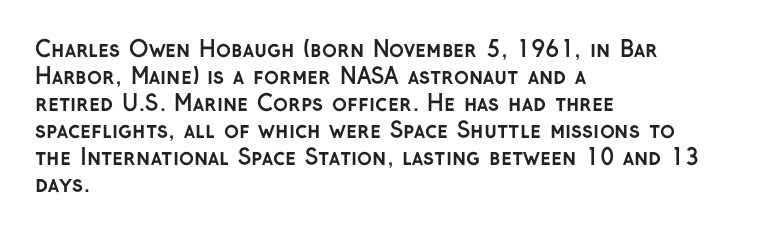
The image shows 22 px bold type, upright; set left-aligned, line spacing 1.23x, normal letter spacing, not underlined.
